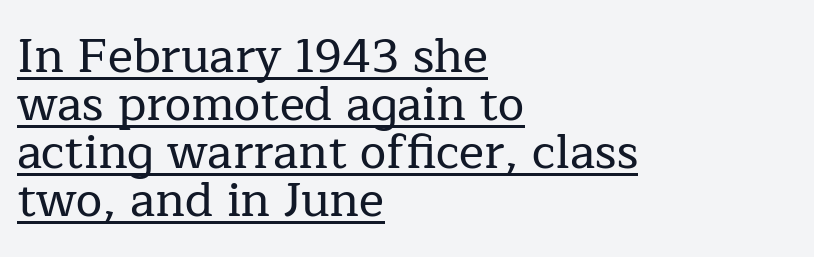
The image shows 47 px serif type, upright; set left-aligned, tight line spacing (1.02x), normal letter spacing, underlined; low stroke contrast and a medium x-height.
